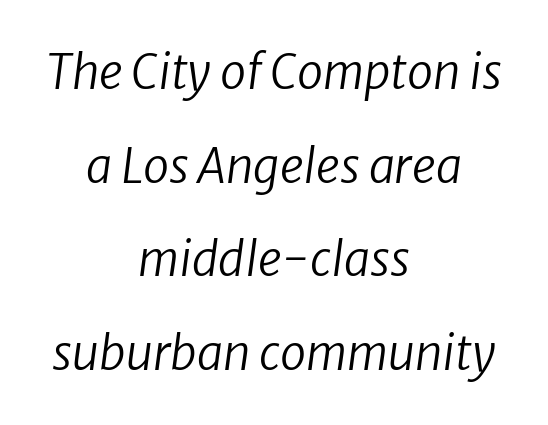
{"italic": "yes", "lean": "right", "slant_degrees": 8, "bold": "no", "weight": "regular", "width": "normal", "stroke_contrast": "low", "x_height": "medium", "monospaced": "no", "underline": "no", "align": "center", "line_spacing": "loose", "line_spacing_ratio": 1.99, "letter_spacing": "normal", "letter_spacing_em": 0.0, "glyph_px": 47}
